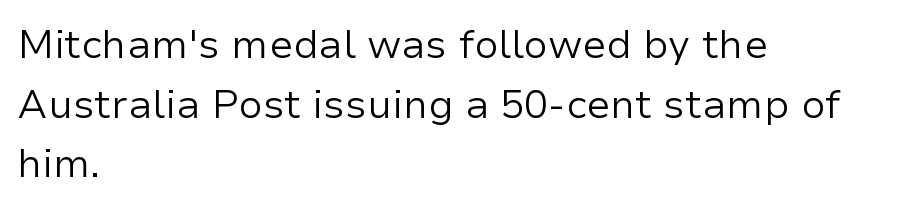
The image shows 40 px regular-weight sans-serif type, upright; set left-aligned, normal line spacing (1.49x), normal letter spacing, not underlined; low stroke contrast and a medium x-height.
